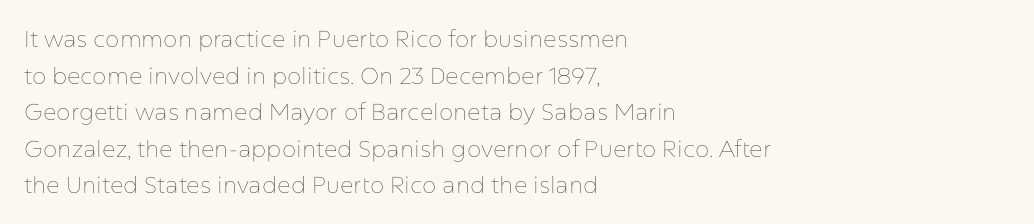
Notice how descenders clear the ascenders below comfortably — that's standard leading. Heft: none added — not bold. Posture: upright roman. The tracking reads as untouched default to a designer's eye. If you drew a ruler down the left edge, every line would touch it.
